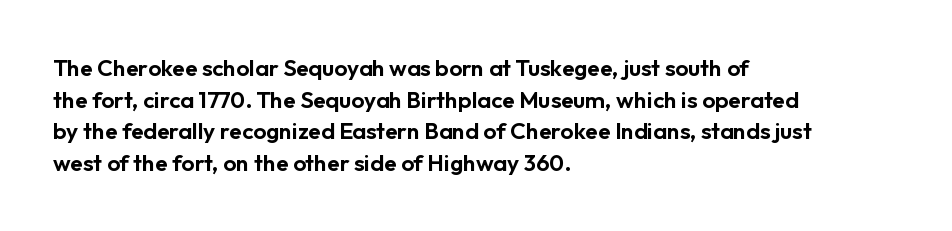
The tracking reads as untouched default to a designer's eye. These lines were composed using upright roman letters. A clean baseline with only descenders dipping below it. The designer left line spacing at the default. The lines are quadded left.
